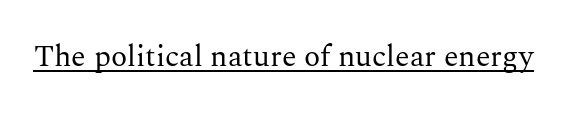
The image shows 30 px regular-weight serif type, upright; set normal letter spacing, underlined; medium stroke contrast and a medium x-height.
